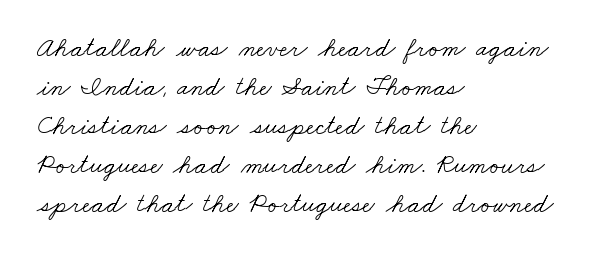
How are the letters spaced? Ordinarily, with no added tracking. Rows of type keep a routine distance in the vertical direction. No extra ink here — the face is not bold. Left-aligned paragraph, ragged on the right. The strip under each line holds only bare page.
